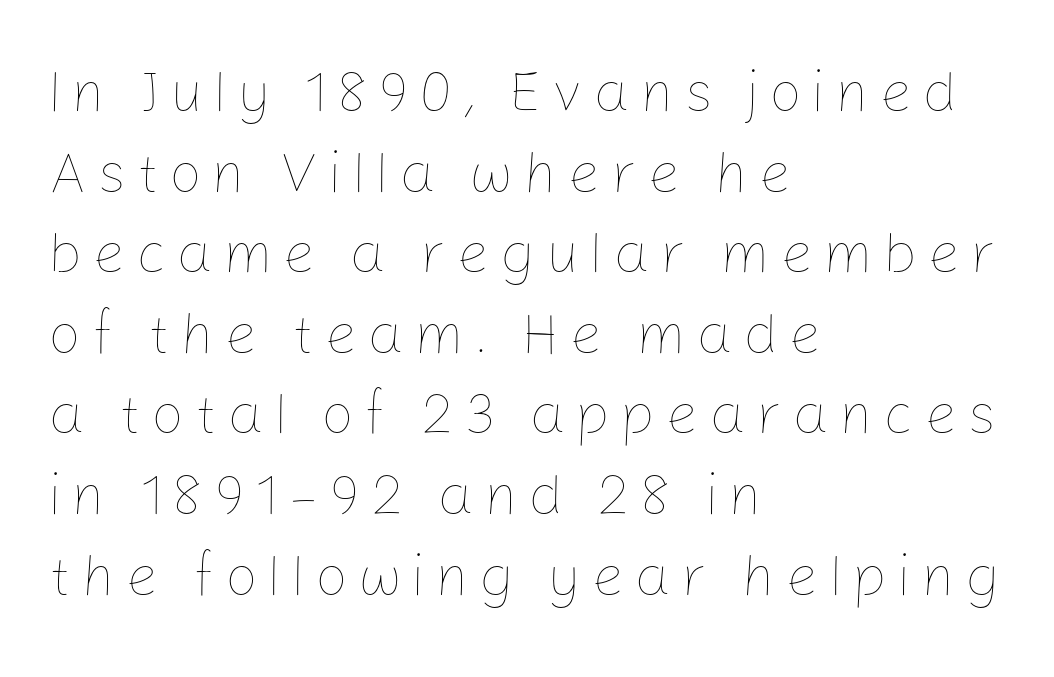
Clear beneath every line of the passage. Quick note: not italic, upright. Line beginnings align vertically; line endings do not. Stems and bowls with no extra thickness — not bold. Think of a printed novel: that variable character pitch is what you see here. If you measured baseline to baseline, you'd find a middling distance.
